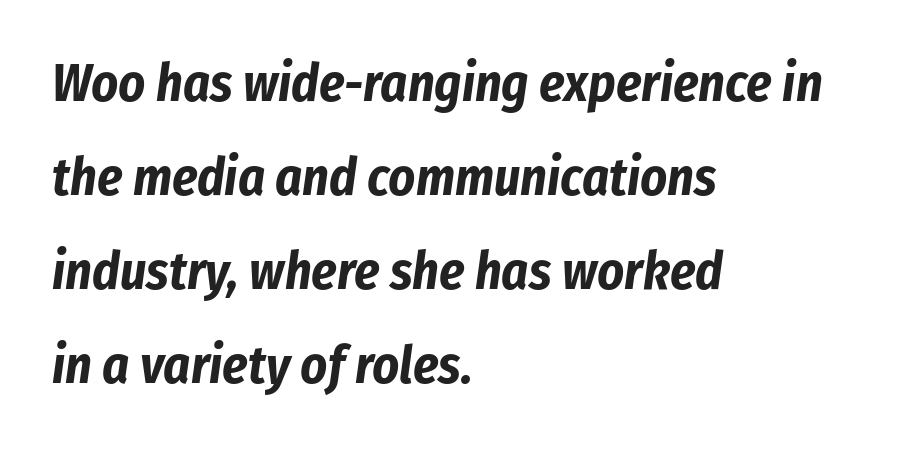
{"italic": "yes", "lean": "right", "slant_degrees": 8, "bold": "yes", "weight": "bold", "width": "condensed", "stroke_contrast": "low", "x_height": "medium", "monospaced": "no", "underline": "no", "align": "left", "line_spacing_ratio": 1.81, "letter_spacing": "normal", "letter_spacing_em": 0.0, "glyph_px": 52}
